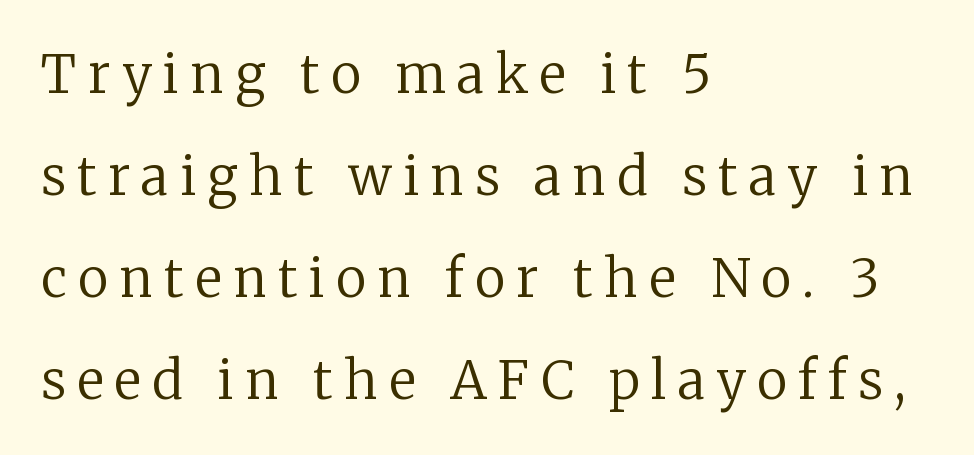
Letters have the restrained weight of plain body copy at most. The face used here is rendered with a markedly widened letterfit. When letters stand straight like this, we call the style roman or upright. Underline: absent.
